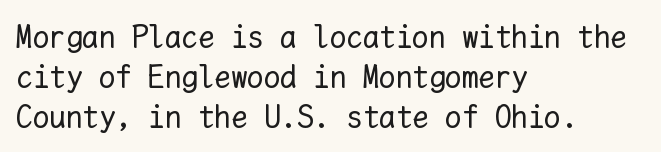
Every stem runs plumb, perpendicular to the baseline. You could count columns in this text — the font is strictly monospaced. The weight would be labelled regular, book, light, or lighter still. Check the space under the baseline: it is left empty. If you drew a ruler down the left edge, every line would touch it. Between one letter and the next there's only the usual sliver of space.
